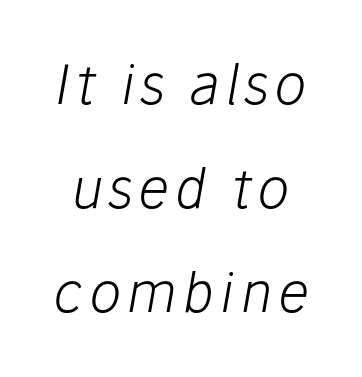
{"italic": "yes", "lean": "right", "slant_degrees": 10, "bold": "no", "weight": "light", "width": "normal", "stroke_contrast": "low", "x_height": "medium", "monospaced": "no", "underline": "no", "line_spacing": "loose", "line_spacing_ratio": 1.93, "glyph_px": 54}
